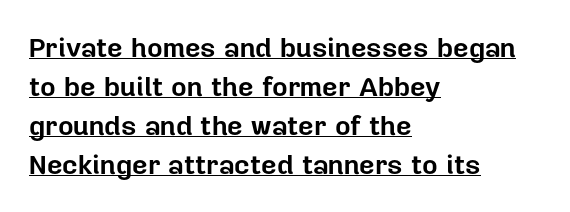
Q: Is the text bold? A: Yes.
Q: Is the text italic (slanted)? A: No, it is upright.
Q: Is the text underlined? A: Yes.
Q: How is the paragraph aligned? A: Left-aligned.
Q: Is the spacing between letters normal or unusually wide? A: Normal.
Q: Is the spacing between lines tight, normal or loose? A: Normal.
